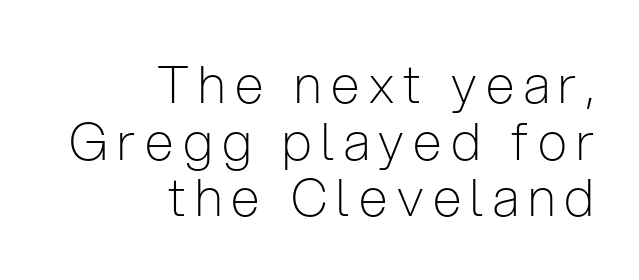
{"serif": "no", "italic": "no", "bold": "no", "weight": "light", "width": "condensed", "stroke_contrast": "low", "x_height": "medium", "monospaced": "no", "underline": "no", "align": "right", "line_spacing": "tight", "line_spacing_ratio": 1.09, "glyph_px": 52}
